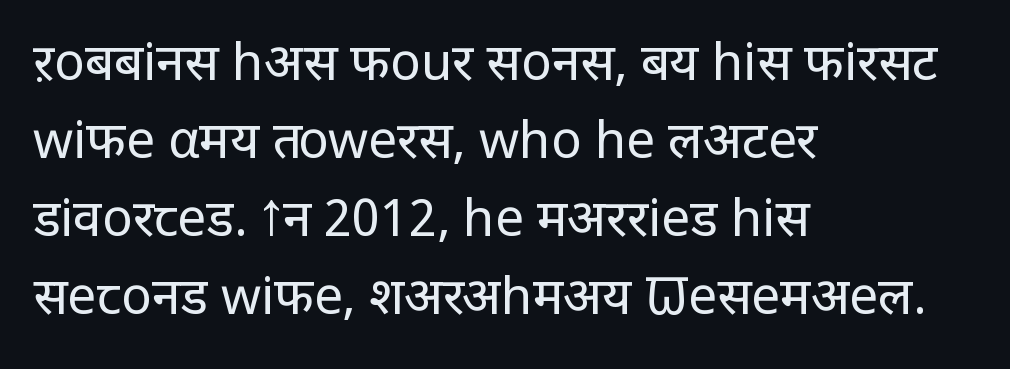
{"serif": "no", "italic": "no", "bold": "no", "weight": "regular", "width": "normal", "stroke_contrast": "low", "x_height": "large", "monospaced": "no", "underline": "no", "align": "left", "line_spacing": "normal", "line_spacing_ratio": 1.53, "letter_spacing": "normal", "letter_spacing_em": 0.0, "glyph_px": 51}
